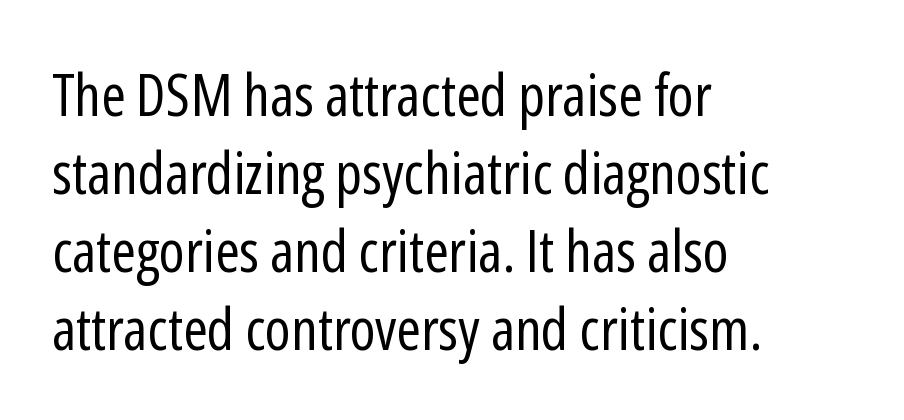
Q: Is the text bold? A: No.
Q: Is the text italic (slanted)? A: No, it is upright.
Q: Is the typeface a serif or a sans-serif typeface? A: Sans-serif.
Q: Is the text underlined? A: No.
Q: How is the paragraph aligned? A: Left-aligned.
Q: Is the spacing between letters normal or unusually wide? A: Normal.
Q: Is the spacing between lines tight, normal or loose? A: Normal.
Q: Width (condensed, normal, or wide)? A: Condensed.
Q: Stroke contrast? A: Low.
Q: x-height? A: Medium.
Q: Monospaced? A: No.
